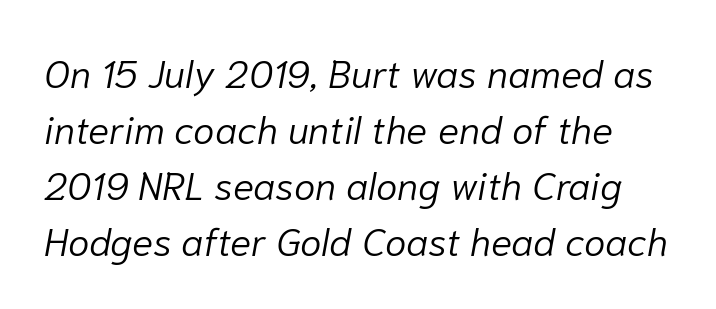
Q: Is the text bold? A: No.
Q: Is the text italic (slanted)? A: Yes, it leans right by about 10 degrees.
Q: Is the text underlined? A: No.
Q: Is the spacing between letters normal or unusually wide? A: Normal.
Q: Is the spacing between lines tight, normal or loose? A: Normal.
Q: Width (condensed, normal, or wide)? A: Normal.
Q: Stroke contrast? A: Low.
Q: x-height? A: Medium.
Q: Monospaced? A: No.
